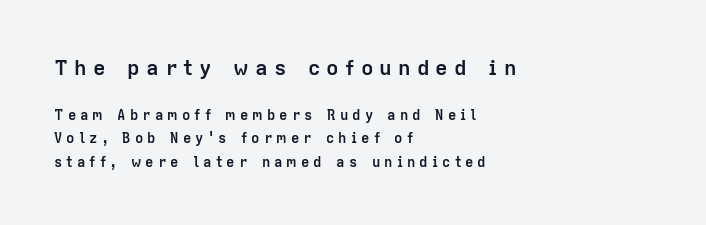
Q: Is the text bold? A: Yes.
Q: Is the text italic (slanted)? A: No, it is upright.
Q: Is the text underlined? A: No.
Q: How is the paragraph aligned? A: Left-aligned.
Q: Is the spacing between letters normal or unusually wide? A: Unusually wide.
Q: Is the spacing between lines tight, normal or loose? A: Normal.
Q: Which block of text is set in a larger size, the first (top) or the second (bottom)? A: The first (top) one.
